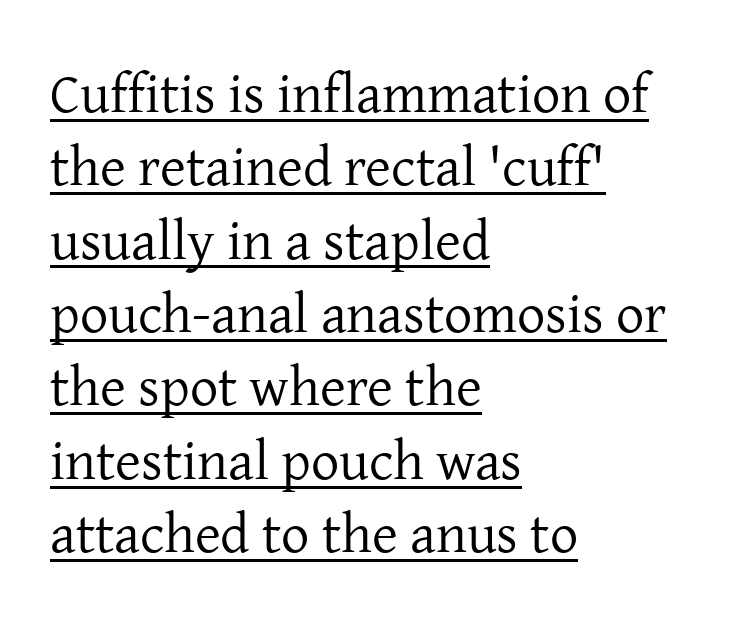
The image shows 56 px regular-weight serif type, upright; set left-aligned, normal line spacing (1.31x), normal letter spacing, underlined; low stroke contrast and a medium x-height.
